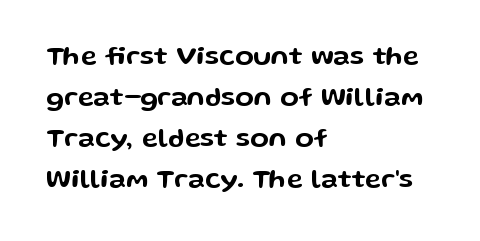
The image shows 27 px text type, upright; set left-aligned, normal line spacing (1.52x), normal letter spacing, not underlined.
